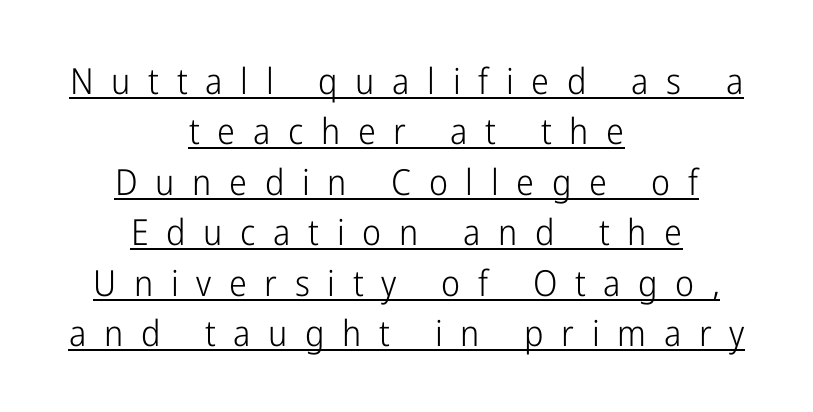
Looks like regular typesetting: each glyph gets only the width it needs. Nope, no serifs anywhere on these letters. The lettering holds an erect, upright posture throughout. A centered setting, common on invitations and titles, is used for this passage.
